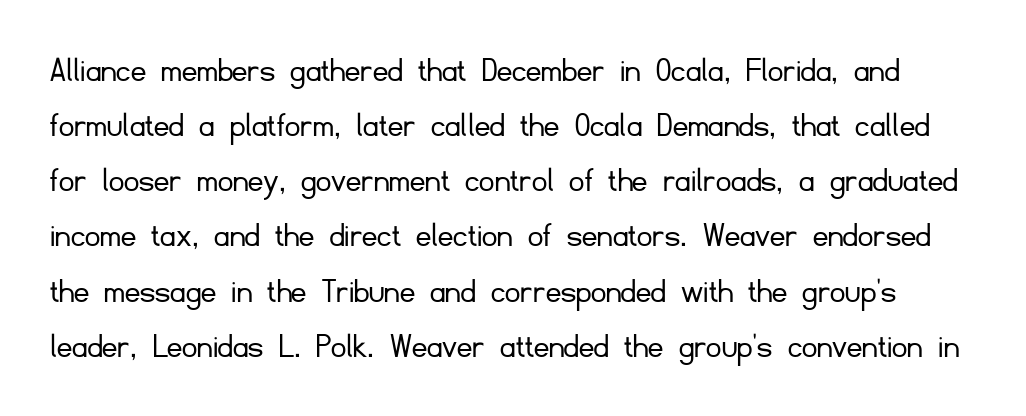
Q: Is the text bold? A: No.
Q: Is the text italic (slanted)? A: No, it is upright.
Q: Is the typeface a serif or a sans-serif typeface? A: Sans-serif.
Q: Is the text underlined? A: No.
Q: Is the spacing between letters normal or unusually wide? A: Normal.
Q: Is the spacing between lines tight, normal or loose? A: Normal.
Q: Width (condensed, normal, or wide)? A: Normal.
Q: Stroke contrast? A: Low.
Q: x-height? A: Small.
Q: Monospaced? A: No.
